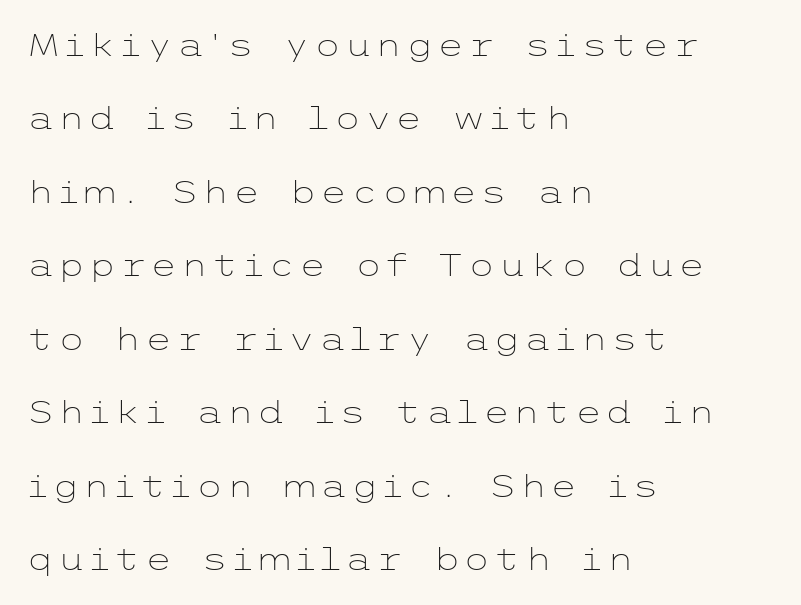
Observe the absence of serifs on each vertical stroke in this sample. Counters stay open thanks to moderate or lighter strokes. Underline: absent. The compositor pushed each line to the left boundary.
